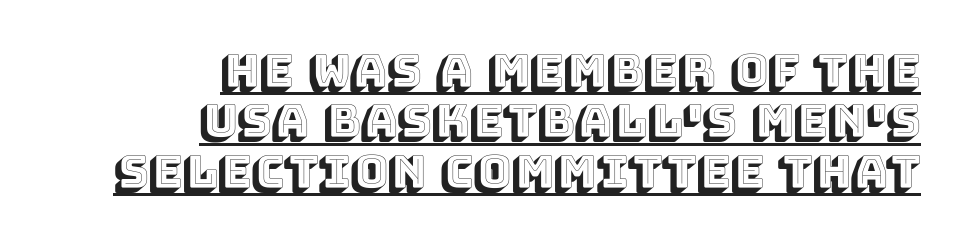
Q: Is the text italic (slanted)? A: No, it is upright.
Q: Is the text underlined? A: Yes.
Q: How is the paragraph aligned? A: Right-aligned.
Q: Is the spacing between letters normal or unusually wide? A: Normal.
Q: Is the spacing between lines tight, normal or loose? A: Tight.
Q: Width (condensed, normal, or wide)? A: Normal.
Q: x-height? A: Large.
Q: Monospaced? A: No.
